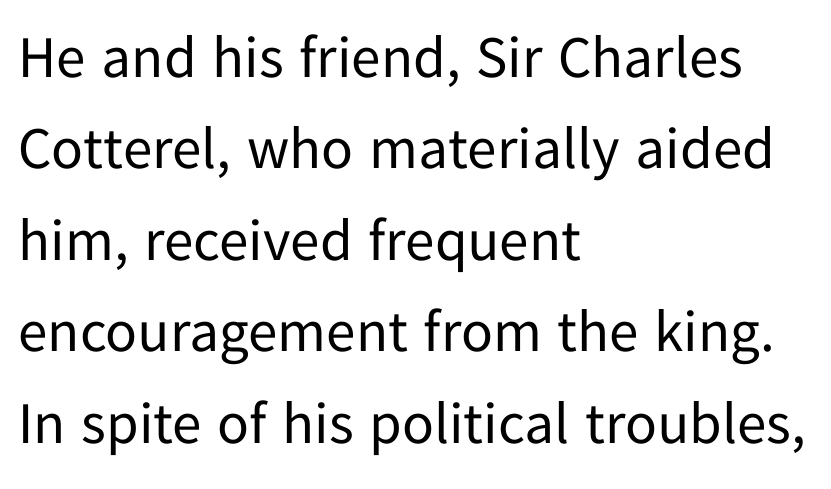
The image shows 59 px regular-weight sans-serif type, upright; set left-aligned, normal line spacing (1.55x), normal letter spacing, not underlined; low stroke contrast and a medium x-height.
